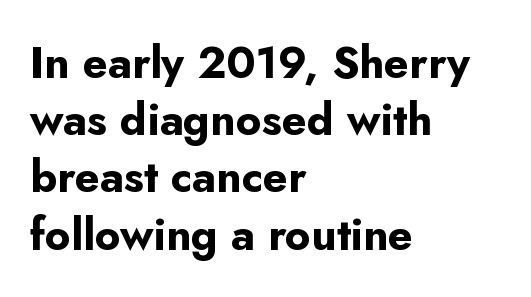
{"serif": "no", "italic": "no", "bold": "yes", "weight": "bold", "width": "normal", "stroke_contrast": "low", "x_height": "small", "monospaced": "no", "underline": "no", "align": "left", "line_spacing": "normal", "line_spacing_ratio": 1.3, "letter_spacing": "normal", "letter_spacing_em": 0.0, "glyph_px": 44}
